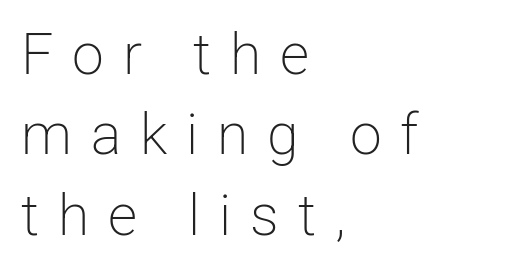
The image shows 57 px light sans-serif type, upright; set left-aligned, normal line spacing (1.41x), unusually wide letter spacing (+0.33 em), not underlined; low stroke contrast and a medium x-height.
